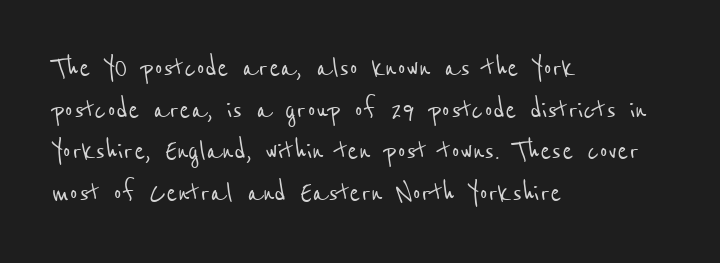
Q: Is the typeface a serif or a sans-serif typeface? A: Sans-serif.
Q: Is the text underlined? A: No.
Q: How is the paragraph aligned? A: Left-aligned.
Q: Is the spacing between letters normal or unusually wide? A: Normal.
Q: Is the spacing between lines tight, normal or loose? A: Normal.
Q: Width (condensed, normal, or wide)? A: Condensed.
Q: Stroke contrast? A: Low.
Q: x-height? A: Medium.
Q: Monospaced? A: No.
